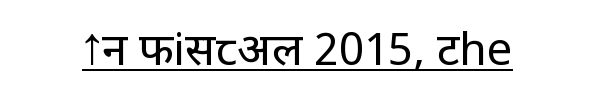
The image shows 45 px regular-weight sans-serif type, upright; set normal letter spacing, underlined; low stroke contrast and a large x-height.
